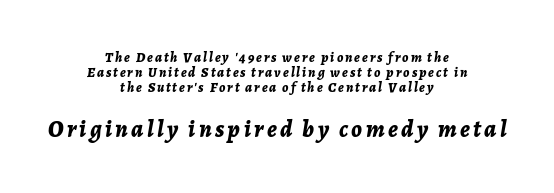
{"italic": "yes", "lean": "right", "slant_degrees": 7, "bold": "yes", "underline": "no", "align": "center", "line_spacing": "tight", "line_spacing_ratio": 1.08, "larger_block": "second", "size_ratio": 1.71, "glyph_px": 24}
